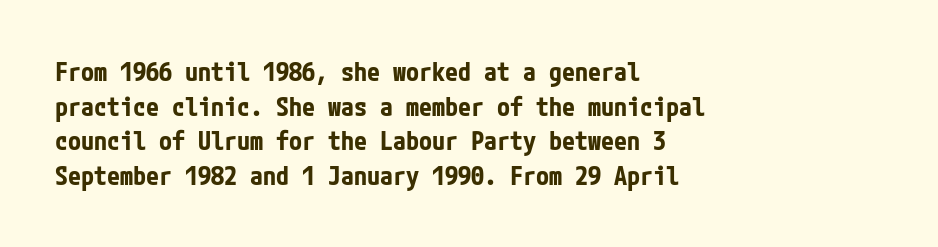
Do the letters lean? They stand straight. Standard letterfit; no display-style spreading of the glyphs. The strip under each line holds only bare page. The rendering anchors every line to the left-hand side. The glyphs have the mass of a bold cut. Quick note: interline space is typical.
